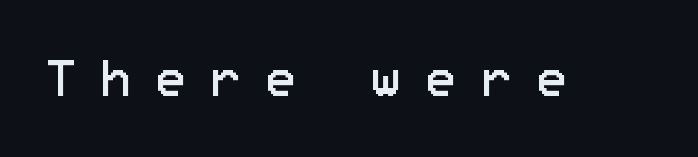
{"serif": "no", "italic": "no", "bold": "no", "weight": "regular", "width": "normal", "stroke_contrast": "low", "x_height": "medium", "monospaced": "no", "underline": "no", "letter_spacing": "wide", "letter_spacing_em": 0.48, "glyph_px": 51}
